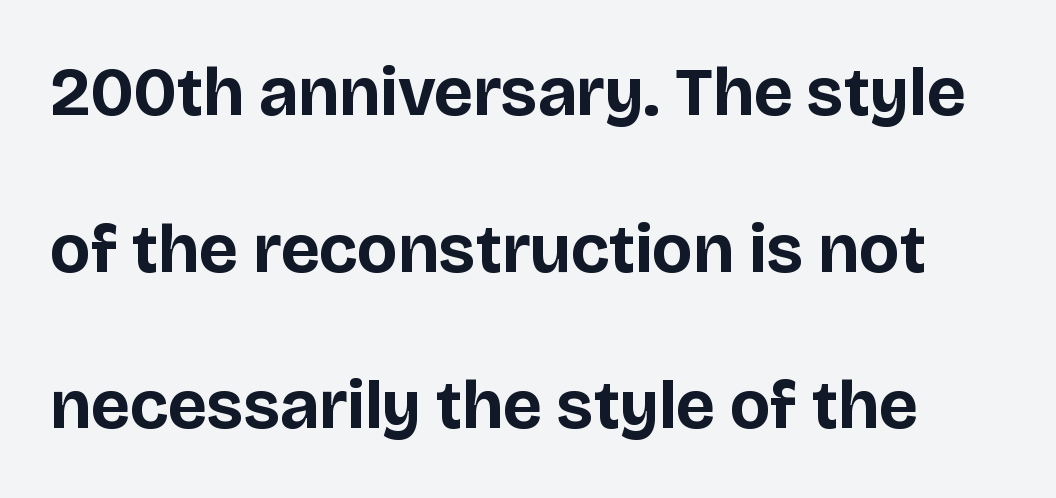
Line spacing here is loose. Notice how the stems are strictly vertical — no italics here. Heft: maximum for text — a bold. Lines of text with bare space underneath.
